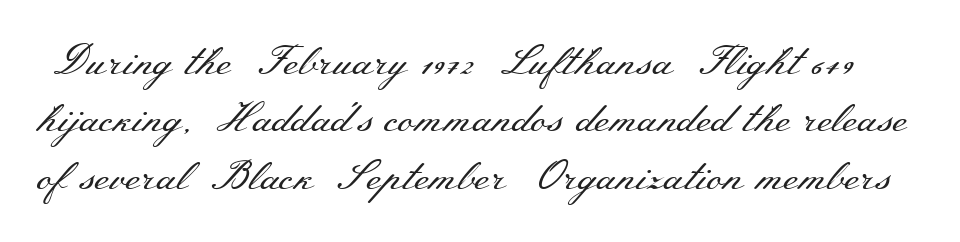
The image shows 41 px regular-weight, wide serif type; set normal line spacing (1.4x), normal letter spacing, not underlined; medium stroke contrast and a small x-height.
